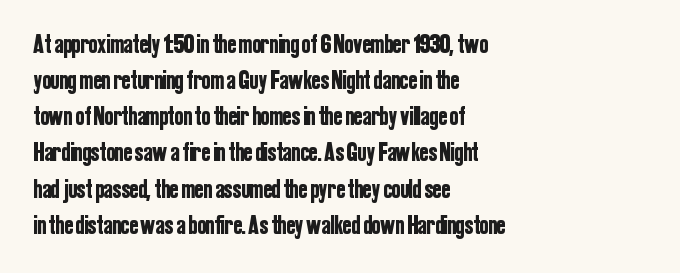
A typesetter would mark this as roman, not italic. Every row of glyphs begins at an identical x-position on the left. Descenders are the only things crossing below the line. Horizontal bands of white between lines are of average thickness.
